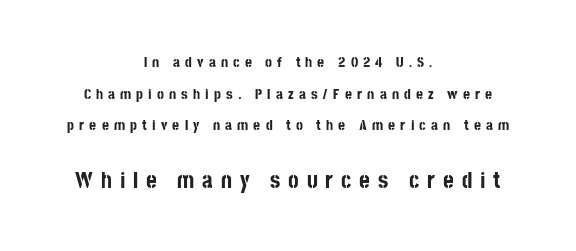
The image shows 23 px bold type, upright; set centered, loose line spacing (2.11x), unusually wide letter spacing (+0.34 em), not underlined; the second (bottom) block is 1.53x larger.
